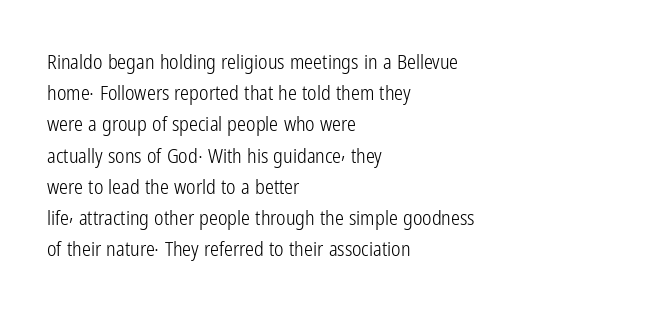
{"italic": "no", "bold": "no", "underline": "no", "align": "left", "line_spacing": "normal", "line_spacing_ratio": 1.56, "letter_spacing": "normal", "letter_spacing_em": 0.0, "glyph_px": 20}
